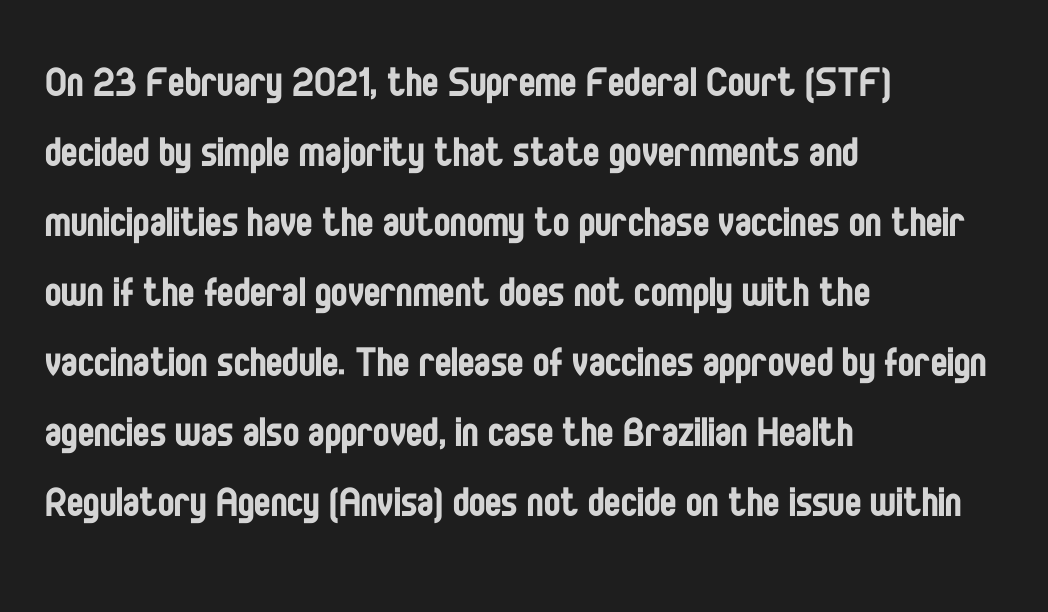
No extra ink here — the face is not bold. In terms of letterspacing, this is plain default setting. Reading down the column, the eye jumps a familiar distance to each next line. Just letters on the line, the space beneath them empty. The lettering stays uniformly vertical, giving the passage a roman look.
